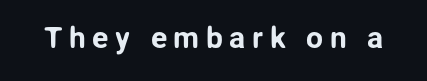
Q: Is the text italic (slanted)? A: No, it is upright.
Q: Is the typeface a serif or a sans-serif typeface? A: Sans-serif.
Q: Is the text underlined? A: No.
Q: Is the spacing between letters normal or unusually wide? A: Unusually wide.
Q: Width (condensed, normal, or wide)? A: Normal.
Q: Stroke contrast? A: Low.
Q: x-height? A: Medium.
Q: Monospaced? A: No.
